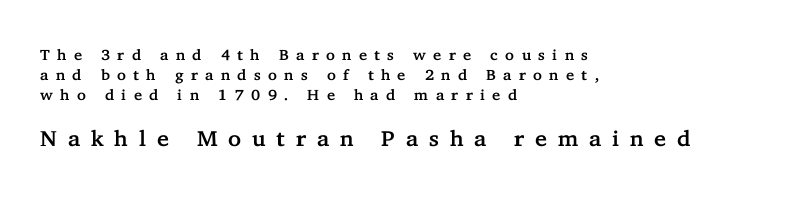
The face used here appears at its bigger size in the lower chunk. Plain, unruled lines of type. The block of text has a typical density, with ordinary space between rows. You can tell it's not italic because the verticals are truly vertical. All the whitespace from short lines collects on the right. The type is letterspaced generously, with wide tracking.
